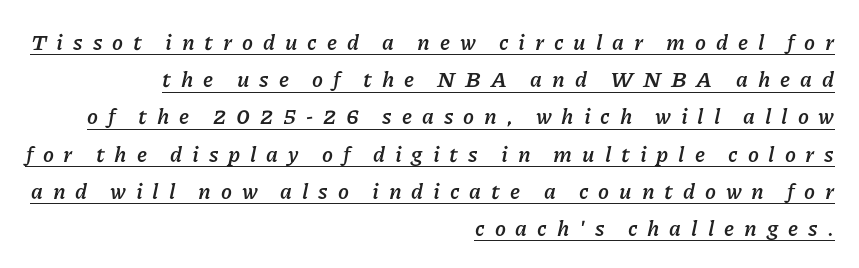
{"italic": "yes", "lean": "right", "slant_degrees": 11, "bold": "yes", "underline": "yes", "align": "right", "line_spacing": "normal", "line_spacing_ratio": 1.69, "letter_spacing": "wide", "letter_spacing_em": 0.45, "glyph_px": 22}
